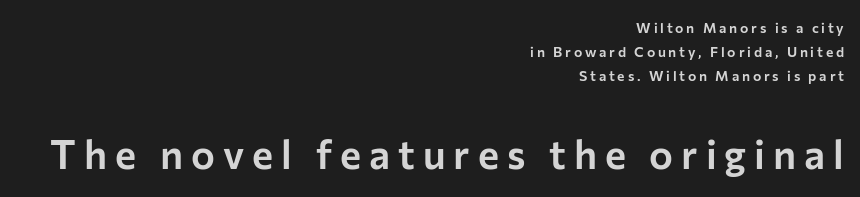
Plain, unruled lines of type. Are there feet on the stems? There aren't — it's a sans. Spacing verdict: proportional, widths tailored to each character. Each word looks stretched out because of the extra space between its letters.
